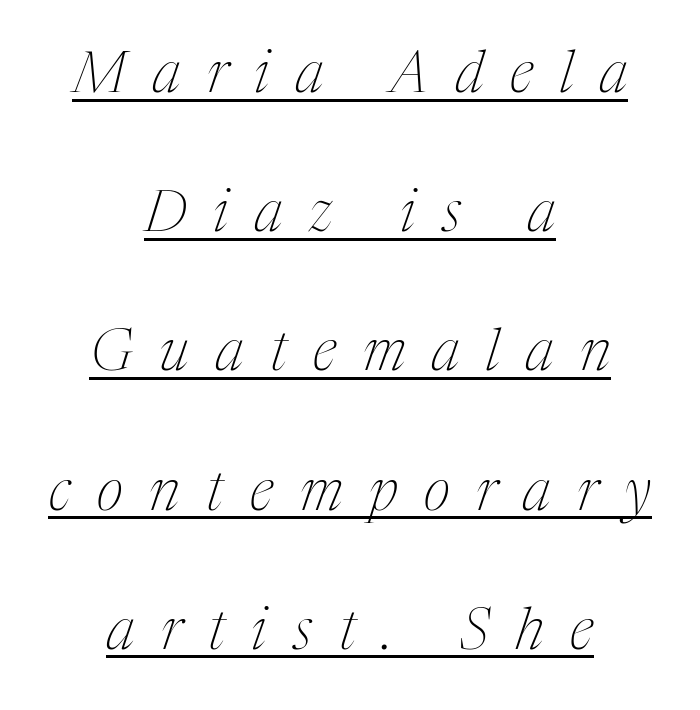
Q: Is the text bold? A: No.
Q: Is the text italic (slanted)? A: Yes, it leans right by about 17 degrees.
Q: Is the typeface a serif or a sans-serif typeface? A: Serif.
Q: Is the text underlined? A: Yes.
Q: How is the paragraph aligned? A: Centered.
Q: Is the spacing between letters normal or unusually wide? A: Unusually wide.
Q: Is the spacing between lines tight, normal or loose? A: Loose.
Q: Width (condensed, normal, or wide)? A: Condensed.
Q: Stroke contrast? A: Medium.
Q: x-height? A: Medium.
Q: Monospaced? A: No.
